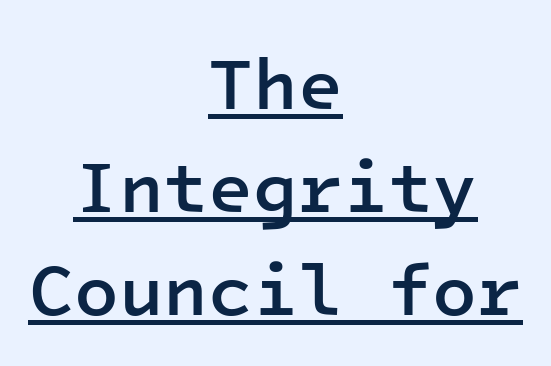
{"serif": "no", "italic": "no", "bold": "semi", "weight": "semibold", "width": "normal", "stroke_contrast": "low", "x_height": "medium", "monospaced": "yes", "underline": "yes", "align": "center", "line_spacing": "normal", "line_spacing_ratio": 1.41, "letter_spacing": "normal", "letter_spacing_em": 0.0, "glyph_px": 73}
